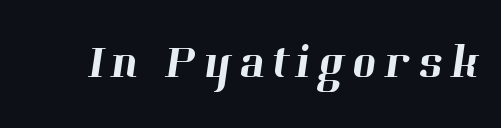
Q: Is the typeface a serif or a sans-serif typeface? A: Serif.
Q: Is the text underlined? A: No.
Q: Width (condensed, normal, or wide)? A: Normal.
Q: Stroke contrast? A: High.
Q: x-height? A: Medium.
Q: Monospaced? A: No.
